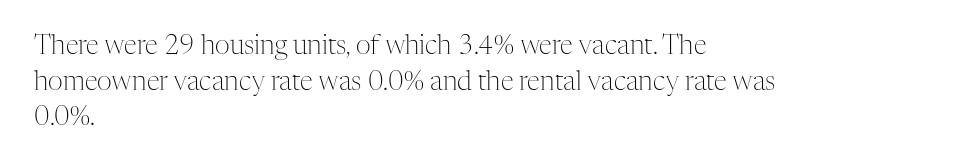
The line texture is even and compact thanks to regular tracking. Honestly, the row spacing looks completely unremarkable. Every row of glyphs begins at an identical x-position on the left. The letters stand straight up with perfectly vertical stems. Stroke thickness stays within the range of a standard reading face or lighter. Unmarked baselines from the first word to the last.
